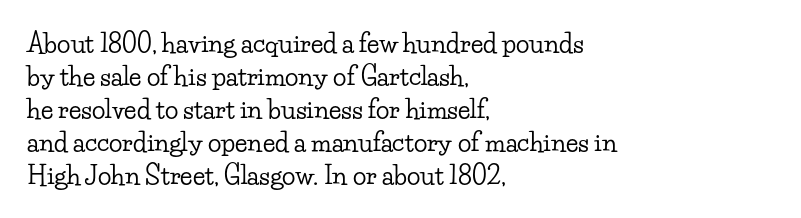
Q: Is the text italic (slanted)? A: No, it is upright.
Q: Is the text underlined? A: No.
Q: How is the paragraph aligned? A: Left-aligned.
Q: Is the spacing between letters normal or unusually wide? A: Normal.
Q: Is the spacing between lines tight, normal or loose? A: Normal.
